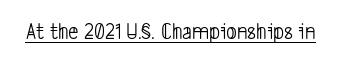
Q: Is the text bold? A: No.
Q: Is the text underlined? A: Yes.
Q: Is the spacing between letters normal or unusually wide? A: Normal.
